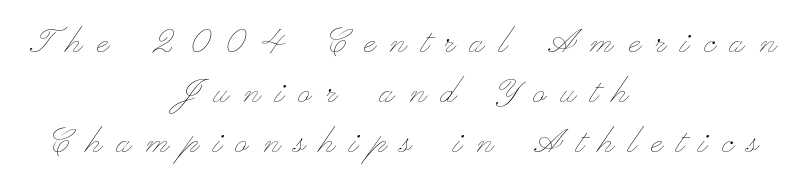
Q: Is the text bold? A: No.
Q: Is the text italic (slanted)? A: Yes.
Q: Is the text underlined? A: No.
Q: How is the paragraph aligned? A: Centered.
Q: Is the spacing between letters normal or unusually wide? A: Unusually wide.
Q: Width (condensed, normal, or wide)? A: Wide.
Q: Stroke contrast? A: Low.
Q: x-height? A: Small.
Q: Monospaced? A: No.
